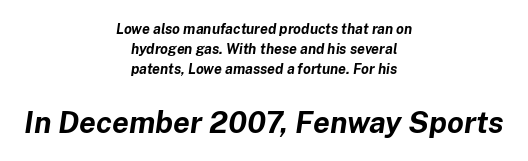
Q: Is the text bold? A: Yes.
Q: Is the text italic (slanted)? A: Yes, it leans right by about 8 degrees.
Q: Is the text underlined? A: No.
Q: How is the paragraph aligned? A: Centered.
Q: Is the spacing between letters normal or unusually wide? A: Normal.
Q: Is the spacing between lines tight, normal or loose? A: Normal.
Q: Which block of text is set in a larger size, the first (top) or the second (bottom)? A: The second (bottom) one.
Q: Width (condensed, normal, or wide)? A: Normal.
Q: Stroke contrast? A: Low.
Q: x-height? A: Medium.
Q: Monospaced? A: No.
